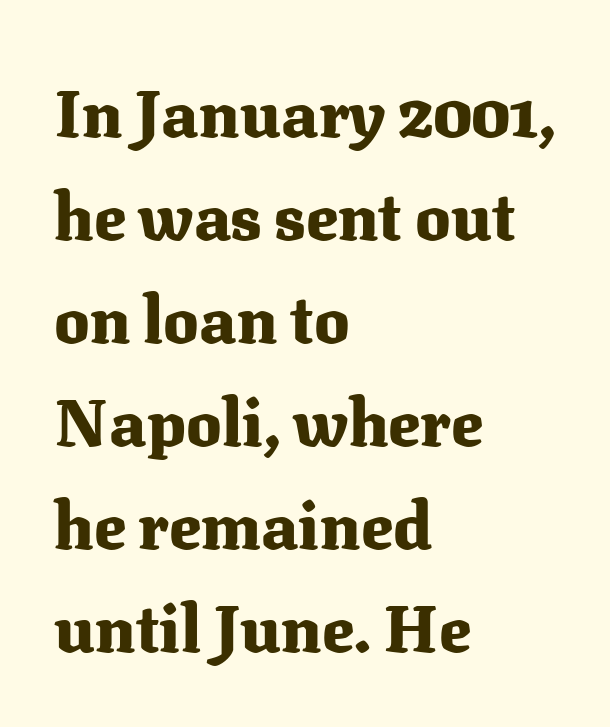
{"serif": "yes", "italic": "no", "bold": "yes", "weight": "heavy", "width": "normal", "stroke_contrast": "medium", "x_height": "medium", "monospaced": "no", "underline": "no", "align": "left", "line_spacing": "normal", "line_spacing_ratio": 1.56, "letter_spacing": "normal", "letter_spacing_em": 0.0, "glyph_px": 66}
